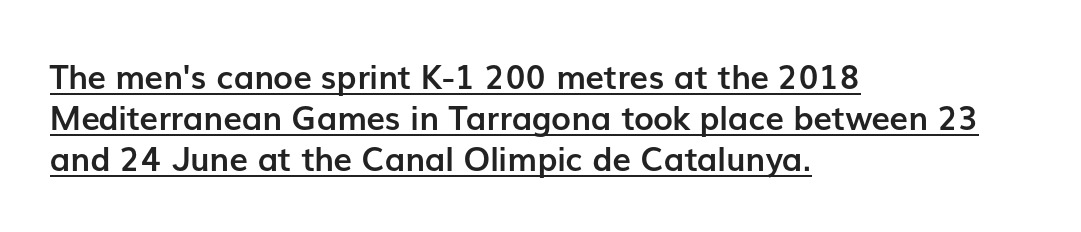
Q: Is the text bold? A: Yes.
Q: Is the text italic (slanted)? A: No, it is upright.
Q: Is the typeface a serif or a sans-serif typeface? A: Sans-serif.
Q: Is the text underlined? A: Yes.
Q: How is the paragraph aligned? A: Left-aligned.
Q: Is the spacing between letters normal or unusually wide? A: Normal.
Q: Is the spacing between lines tight, normal or loose? A: Normal.
Q: Width (condensed, normal, or wide)? A: Normal.
Q: Stroke contrast? A: Low.
Q: x-height? A: Medium.
Q: Monospaced? A: No.
